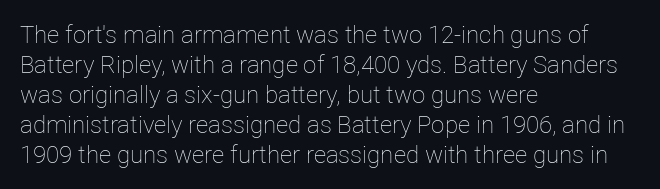
The image shows 24 px text type, upright; set left-aligned, normal line spacing (1.25x), normal letter spacing, not underlined.
